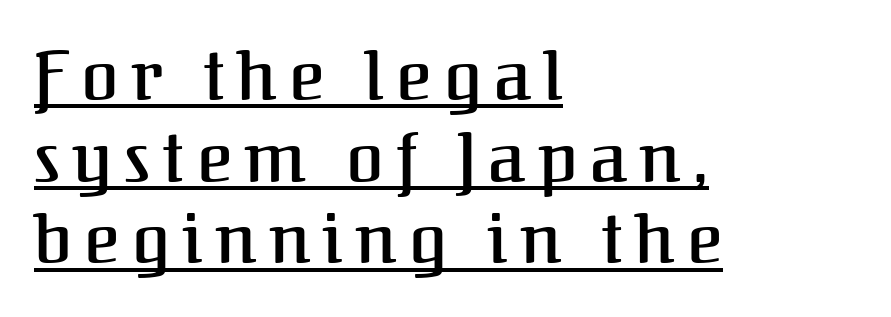
Teacher's note: observe the even left margin — that is flush-left alignment. The letters advance in unequal steps, a hallmark of proportional type. The letters carry serifs — small finishing strokes at the ends of their stems. You can see a thin bar hugging the bottom of the glyphs.
